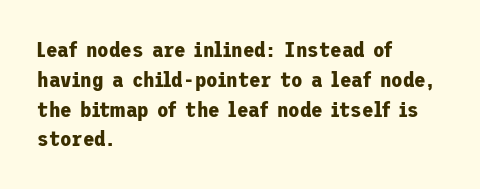
{"italic": "no", "bold": "yes", "underline": "no", "align": "left", "line_spacing": "normal", "line_spacing_ratio": 1.42, "letter_spacing": "normal", "letter_spacing_em": 0.0, "glyph_px": 21}
